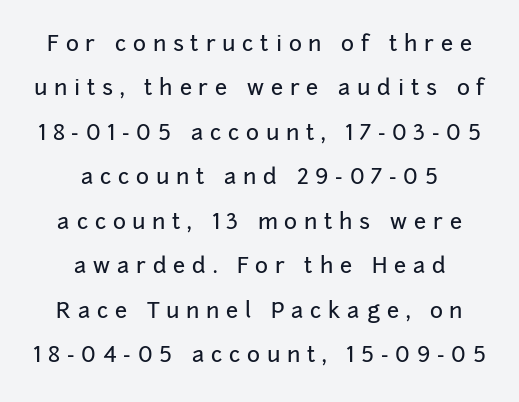
Q: Is the text italic (slanted)? A: No, it is upright.
Q: Is the text underlined? A: No.
Q: How is the paragraph aligned? A: Centered.
Q: Is the spacing between letters normal or unusually wide? A: Unusually wide.
Q: Is the spacing between lines tight, normal or loose? A: Loose.
